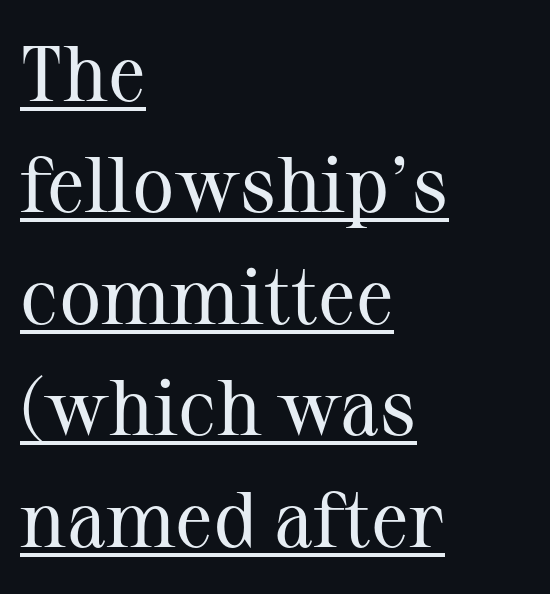
The image shows 79 px regular-weight serif type, upright; set left-aligned, normal line spacing (1.41x), normal letter spacing, underlined; medium stroke contrast and a medium x-height.
